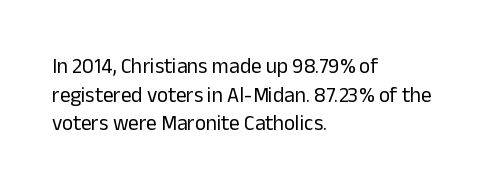
Q: Is the text bold? A: No.
Q: Is the text italic (slanted)? A: No, it is upright.
Q: Is the text underlined? A: No.
Q: How is the paragraph aligned? A: Left-aligned.
Q: Is the spacing between letters normal or unusually wide? A: Normal.
Q: Is the spacing between lines tight, normal or loose? A: Normal.
